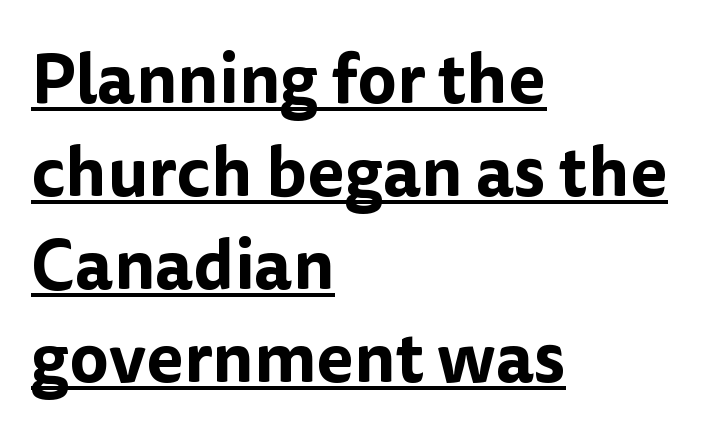
{"serif": "no", "italic": "no", "width": "normal", "stroke_contrast": "low", "x_height": "medium", "monospaced": "no", "underline": "yes", "align": "left", "line_spacing": "normal", "line_spacing_ratio": 1.35, "letter_spacing": "normal", "letter_spacing_em": 0.0, "glyph_px": 69}
